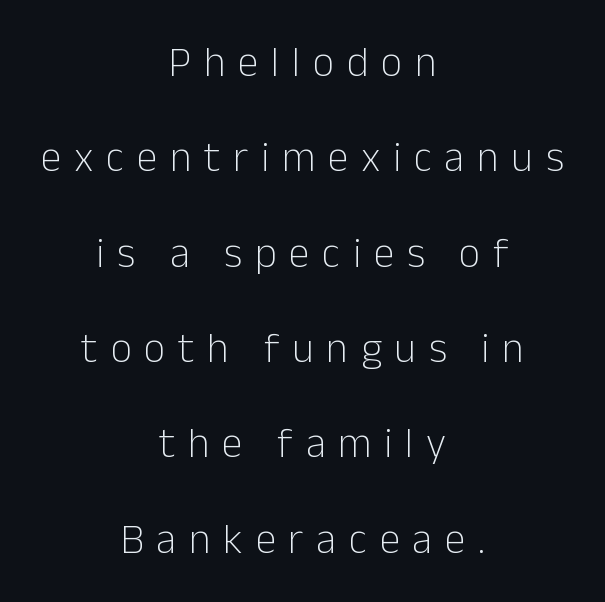
The image shows 42 px light sans-serif type, upright; set centered, loose line spacing (2.27x), unusually wide letter spacing (+0.3 em), not underlined; low stroke contrast and a medium x-height.
